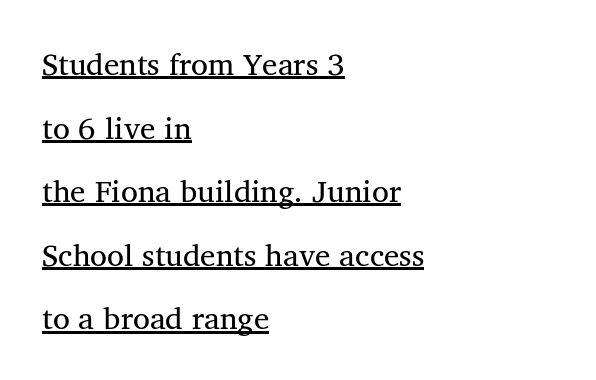
Q: Is the text bold? A: No.
Q: Is the text italic (slanted)? A: No, it is upright.
Q: Is the typeface a serif or a sans-serif typeface? A: Serif.
Q: Is the text underlined? A: Yes.
Q: How is the paragraph aligned? A: Left-aligned.
Q: Is the spacing between letters normal or unusually wide? A: Normal.
Q: Is the spacing between lines tight, normal or loose? A: Loose.
Q: Width (condensed, normal, or wide)? A: Normal.
Q: Stroke contrast? A: Medium.
Q: x-height? A: Medium.
Q: Monospaced? A: No.
